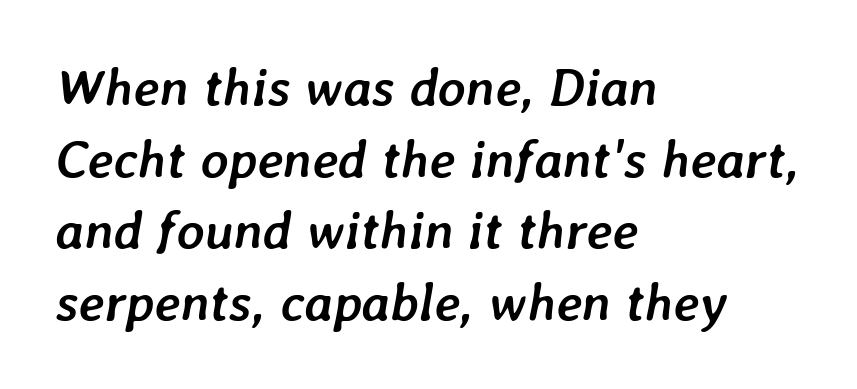
Bare-footed words on every line. Each word holds together tightly as a unit, with standard inter-letter gaps. This sample has the flowing, uneven cadence of proportional lettering. Where is the straight margin? On the left. Interline gaps are of average width in this sample.
